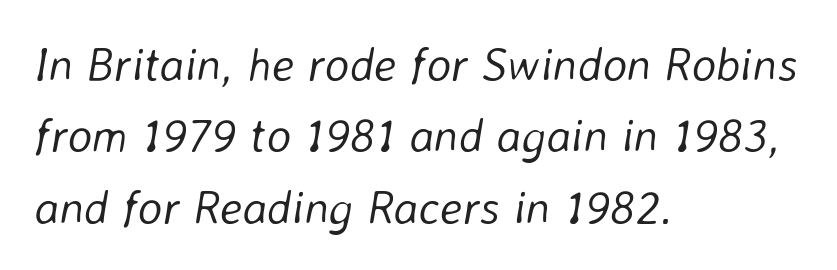
Q: Is the text bold? A: No.
Q: Is the text italic (slanted)? A: Yes, it leans right by about 8 degrees.
Q: Is the text underlined? A: No.
Q: How is the paragraph aligned? A: Left-aligned.
Q: Is the spacing between letters normal or unusually wide? A: Normal.
Q: Is the spacing between lines tight, normal or loose? A: Normal.
Q: Width (condensed, normal, or wide)? A: Normal.
Q: Stroke contrast? A: Low.
Q: x-height? A: Medium.
Q: Monospaced? A: No.
